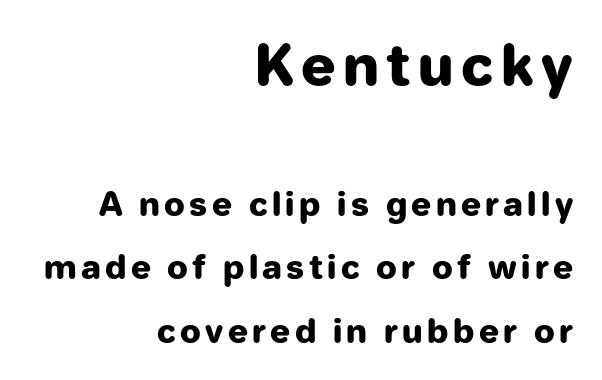
The image shows 57 px heavy sans-serif type, upright; set right-aligned, loose line spacing (1.91x), not underlined; the first (top) block is 1.73x larger; low stroke contrast and a medium x-height.
